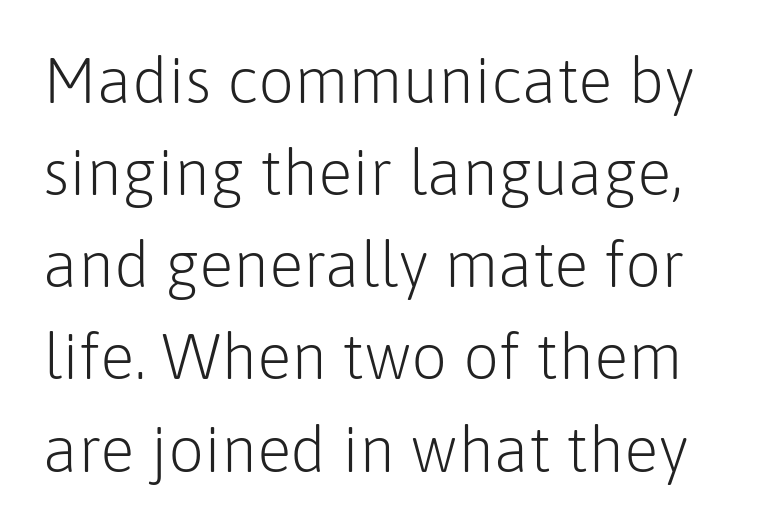
Q: Is the text bold? A: No.
Q: Is the text italic (slanted)? A: No, it is upright.
Q: Is the typeface a serif or a sans-serif typeface? A: Sans-serif.
Q: Is the text underlined? A: No.
Q: Is the spacing between letters normal or unusually wide? A: Normal.
Q: Is the spacing between lines tight, normal or loose? A: Normal.
Q: Width (condensed, normal, or wide)? A: Normal.
Q: Stroke contrast? A: Low.
Q: x-height? A: Medium.
Q: Monospaced? A: No.
